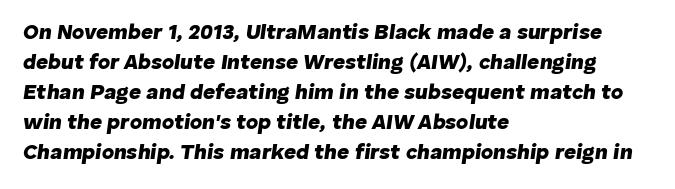
The image shows 21 px bold type, italic (leaning right); set left-aligned, normal line spacing (1.43x), normal letter spacing, not underlined.
